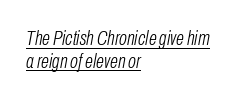
A typesetter would call this zero additional tracking. Stroke thickness stays within the range of a standard reading face or lighter. The passage shown leans; its letterforms are oblique. All the whitespace from short lines collects on the right. Is there much room between lines? No — they nearly touch. Honestly, the underline is the first thing you notice here.
